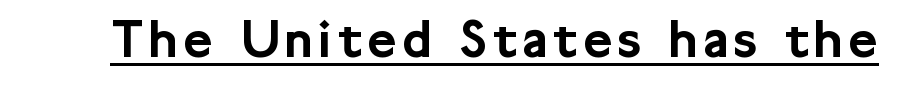
Serifs: no, the terminals of the letterforms are clean. Do the letters lean? They stand straight. You could not count columns in this text — the font is proportionally spaced. The glyphs are accompanied by a horizontal stroke just below them.
